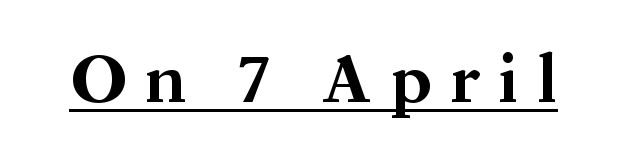
Characters follow at a spacing far wider than the type designer built in. The rendering shows small feet on the letterforms — a serif design. Do the characters align in a grid? No, the font is proportional. Set as a true bold cut, around the 700 mark.
